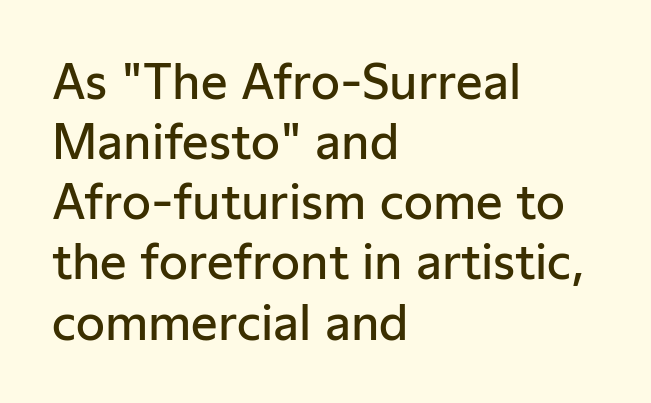
This rendering leaves character spacing at its baseline value. Regarding serifs, this sample does without them. The font is running at a semibold setting, under full bold. Upright lettering throughout. Do the characters align in a grid? No, the font is proportional. Bare-footed words on every line.
